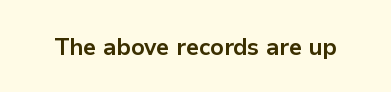
Notice how thick the strokes are: this is what a full bold looks like. In terms of letterspacing, this is plain default setting. The specimen omits any rule beneath the text block's lines. The lettering stays uniformly vertical, giving the passage a roman look.
